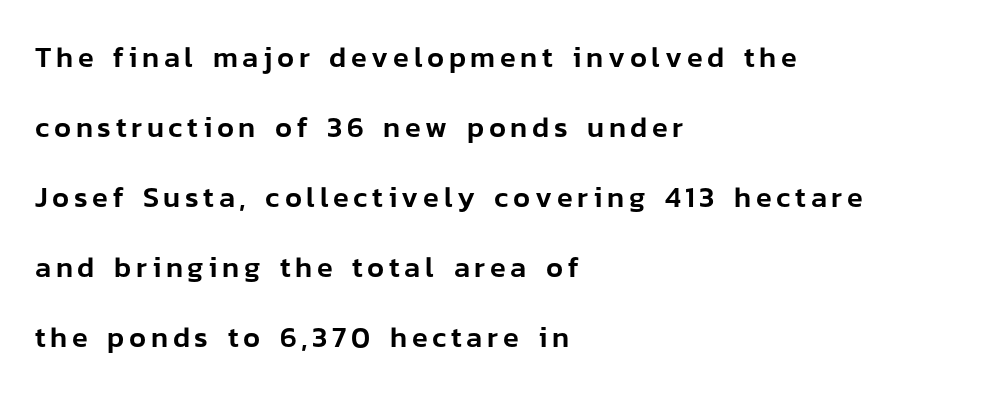
Q: Is the text italic (slanted)? A: No, it is upright.
Q: Is the typeface a serif or a sans-serif typeface? A: Sans-serif.
Q: Is the text underlined? A: No.
Q: How is the paragraph aligned? A: Left-aligned.
Q: Is the spacing between lines tight, normal or loose? A: Loose.
Q: Width (condensed, normal, or wide)? A: Normal.
Q: Stroke contrast? A: Low.
Q: x-height? A: Medium.
Q: Monospaced? A: No.
